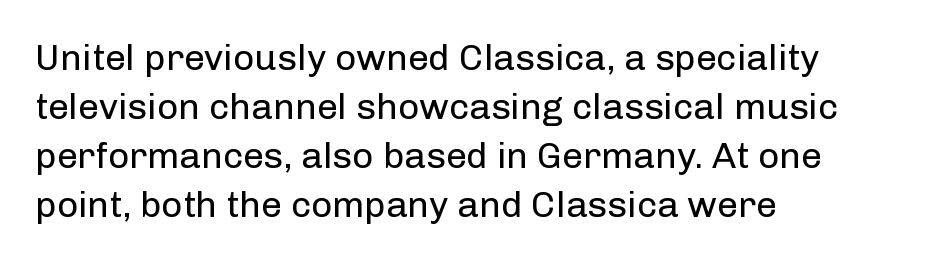
The image shows 37 px regular-weight sans-serif type, upright; set left-aligned, normal line spacing (1.32x), normal letter spacing, not underlined; low stroke contrast and a medium x-height.
